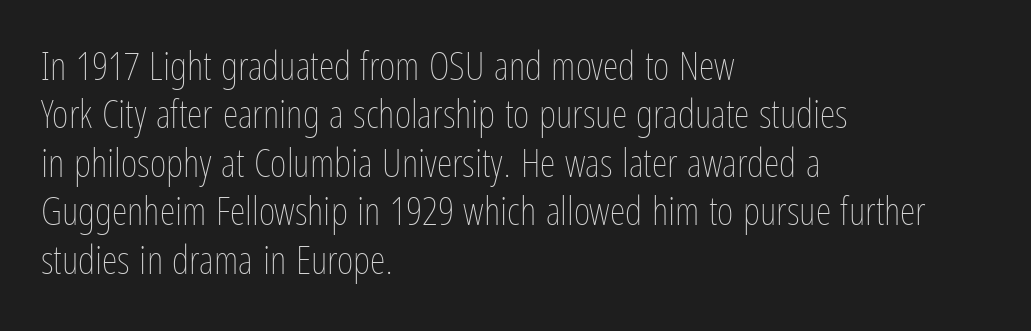
Q: Is the text bold? A: No.
Q: Is the text italic (slanted)? A: No, it is upright.
Q: Is the text underlined? A: No.
Q: How is the paragraph aligned? A: Left-aligned.
Q: Is the spacing between letters normal or unusually wide? A: Normal.
Q: Width (condensed, normal, or wide)? A: Condensed.
Q: Stroke contrast? A: Low.
Q: x-height? A: Medium.
Q: Monospaced? A: No.
